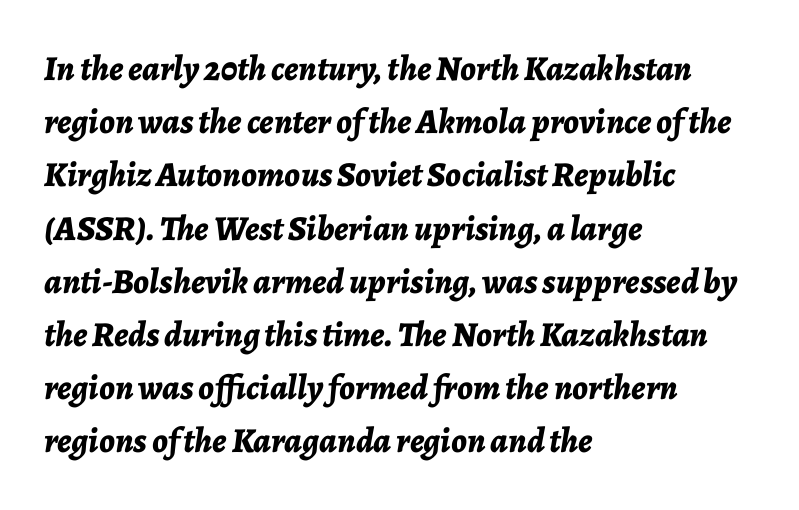
{"italic": "yes", "lean": "right", "slant_degrees": 7, "bold": "yes", "weight": "bold", "width": "normal", "stroke_contrast": "low", "x_height": "medium", "monospaced": "no", "underline": "no", "align": "left", "line_spacing": "normal", "line_spacing_ratio": 1.52, "letter_spacing": "normal", "letter_spacing_em": 0.0, "glyph_px": 35}
